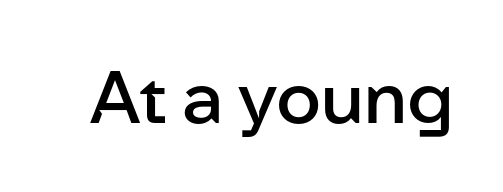
Q: Is the text bold? A: Semi-bold.
Q: Is the text italic (slanted)? A: No, it is upright.
Q: Is the typeface a serif or a sans-serif typeface? A: Sans-serif.
Q: Is the text underlined? A: No.
Q: Is the spacing between letters normal or unusually wide? A: Normal.
Q: Width (condensed, normal, or wide)? A: Normal.
Q: Stroke contrast? A: Low.
Q: x-height? A: Medium.
Q: Monospaced? A: No.
